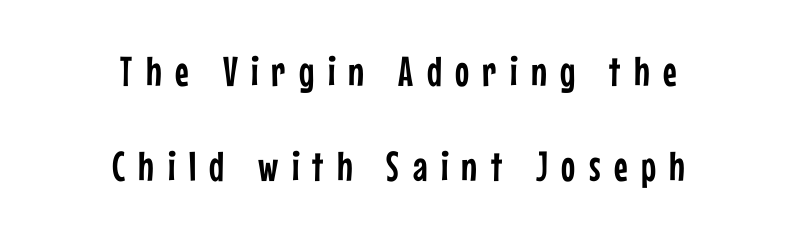
The image shows 42 px condensed sans-serif type, upright; set centered, loose line spacing (2.26x), unusually wide letter spacing (+0.32 em), not underlined; low stroke contrast and a medium x-height.
